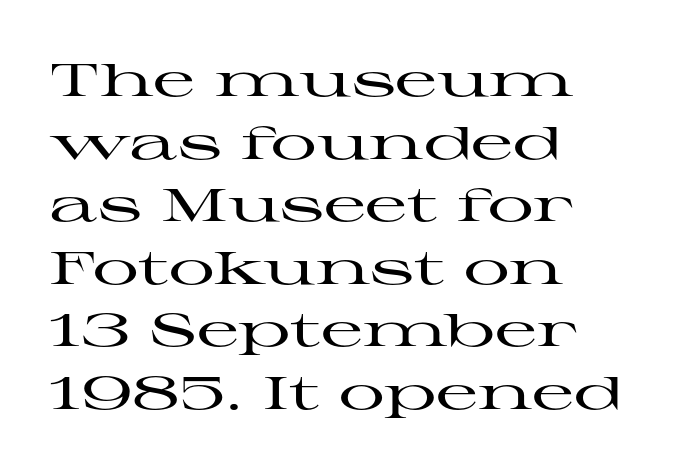
Does the lettering tilt? It doesn't — this is upright. Proportional: the letters do not fall into vertical columns. Notice how the passage keeps a crisp vertical edge on the left only. The passage shown has conventional tracking throughout.
